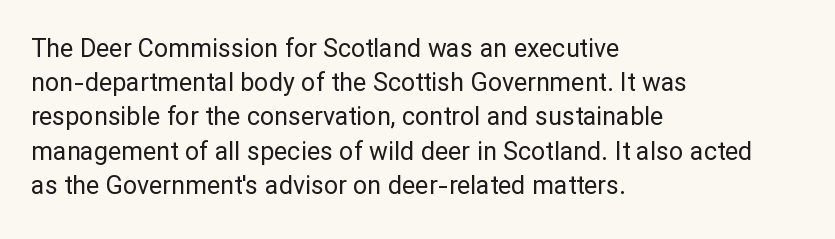
Q: Is the text bold? A: No.
Q: Is the text italic (slanted)? A: No, it is upright.
Q: Is the text underlined? A: No.
Q: How is the paragraph aligned? A: Left-aligned.
Q: Is the spacing between letters normal or unusually wide? A: Normal.
Q: Is the spacing between lines tight, normal or loose? A: Normal.
